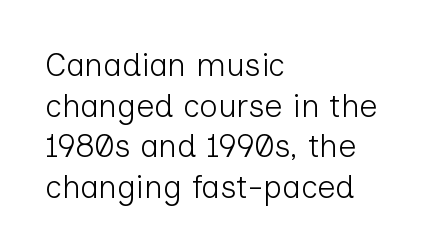
{"serif": "no", "italic": "no", "bold": "no", "weight": "light", "width": "normal", "stroke_contrast": "low", "x_height": "medium", "monospaced": "no", "underline": "no", "align": "left", "line_spacing": "normal", "line_spacing_ratio": 1.27, "letter_spacing": "normal", "letter_spacing_em": 0.0, "glyph_px": 32}
